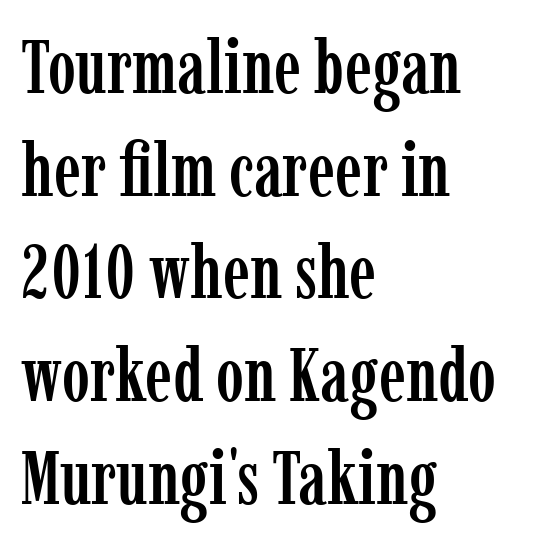
Q: Is the text italic (slanted)? A: No, it is upright.
Q: Is the typeface a serif or a sans-serif typeface? A: Serif.
Q: Is the text underlined? A: No.
Q: How is the paragraph aligned? A: Left-aligned.
Q: Is the spacing between letters normal or unusually wide? A: Normal.
Q: Is the spacing between lines tight, normal or loose? A: Normal.
Q: Width (condensed, normal, or wide)? A: Condensed.
Q: Stroke contrast? A: Low.
Q: x-height? A: Medium.
Q: Monospaced? A: No.
